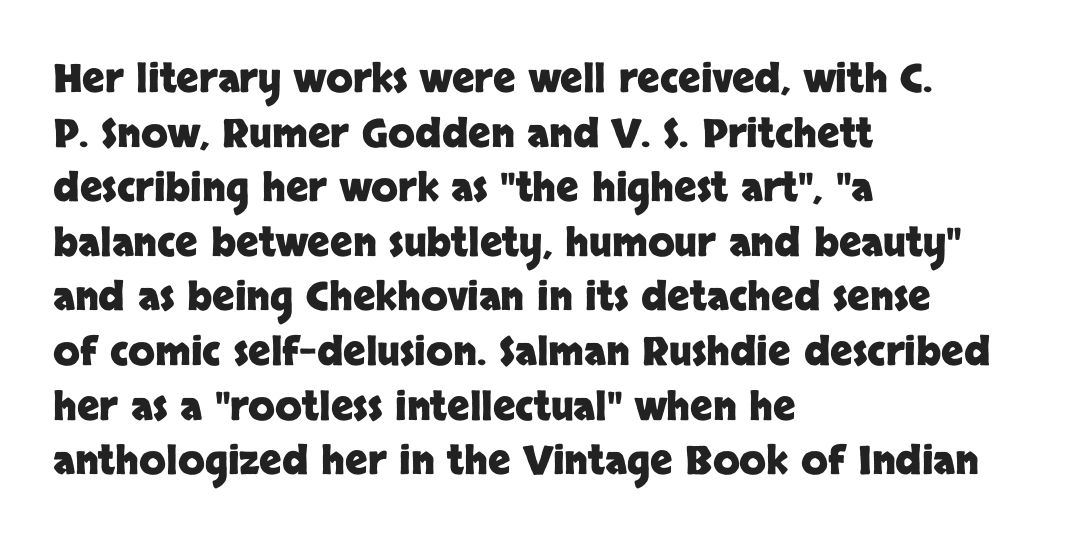
{"serif": "no", "italic": "no", "bold": "yes", "weight": "heavy", "width": "normal", "stroke_contrast": "low", "x_height": "large", "monospaced": "no", "underline": "no", "align": "left", "line_spacing": "normal", "line_spacing_ratio": 1.4, "letter_spacing": "normal", "letter_spacing_em": 0.0, "glyph_px": 39}
